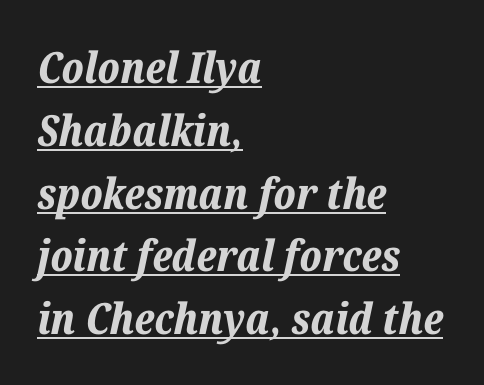
The image shows 43 px bold type, italic (leaning right); set left-aligned, normal line spacing (1.46x), normal letter spacing, underlined; low stroke contrast and a medium x-height.
